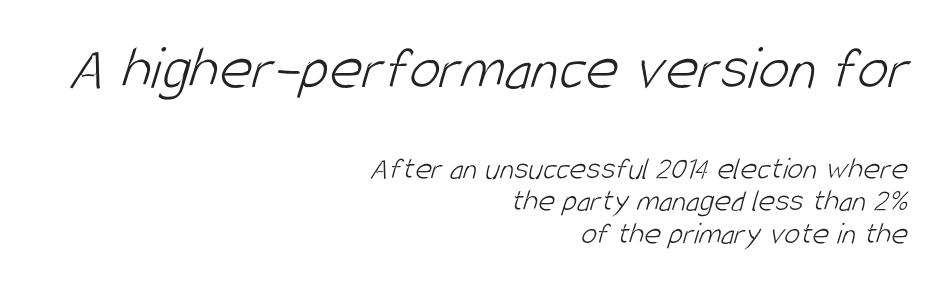
The image shows 63 px light, condensed sans-serif type; set right-aligned, tight line spacing (1.02x), normal letter spacing, not underlined; the first (top) block is 1.97x larger; low stroke contrast and a large x-height.
